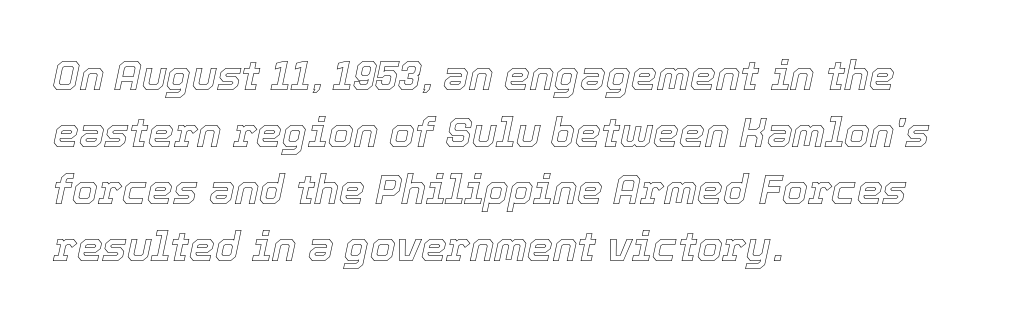
The image shows 41 px text type, italic (leaning right); set left-aligned, normal line spacing (1.39x), normal letter spacing, not underlined; a medium x-height.
